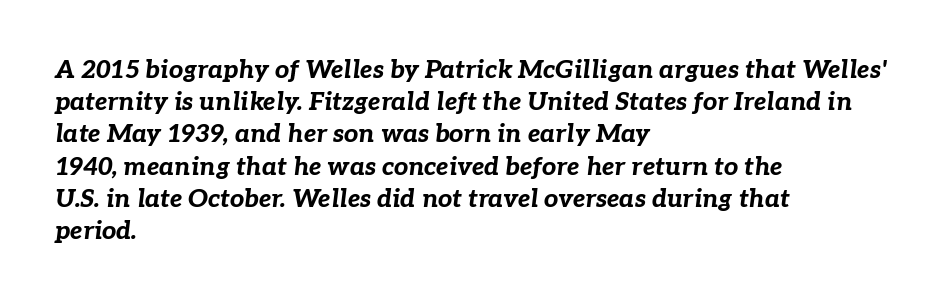
Regular leading. In terms of posture, this sample is oblique. Each word holds together tightly as a unit, with standard inter-letter gaps. The letters are bold, with thick, heavy strokes. Quick note: underline off.
